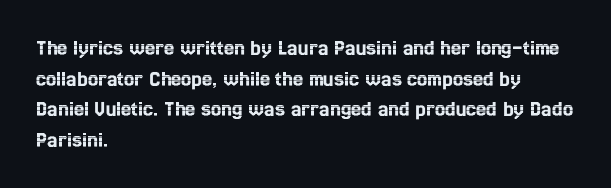
{"italic": "no", "underline": "no", "align": "left", "line_spacing": "normal", "line_spacing_ratio": 1.33, "letter_spacing": "normal", "letter_spacing_em": 0.0, "glyph_px": 23}
